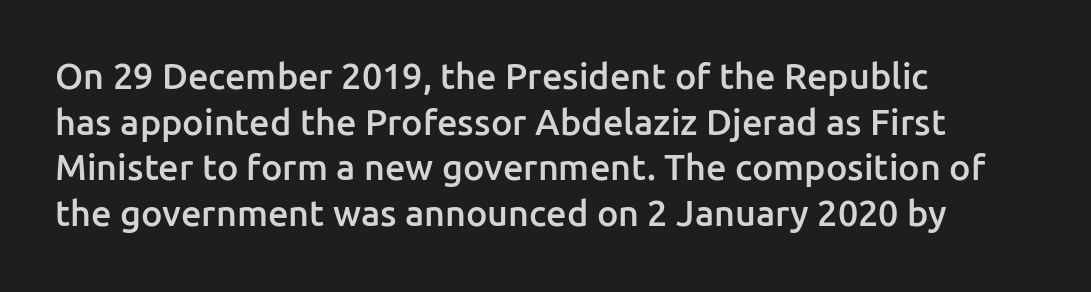
The image shows 36 px semibold sans-serif type, upright; set left-aligned, normal line spacing (1.27x), normal letter spacing, not underlined; low stroke contrast and a medium x-height.
